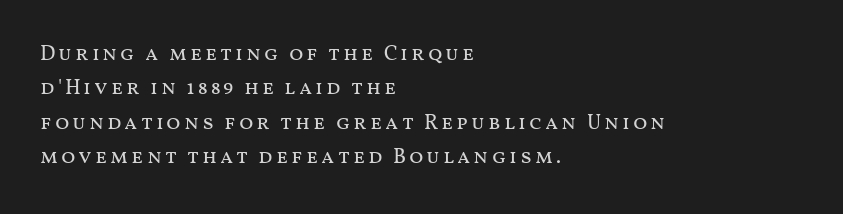
{"italic": "no", "bold": "no", "underline": "no", "align": "left", "line_spacing": "normal", "line_spacing_ratio": 1.64, "glyph_px": 21}
